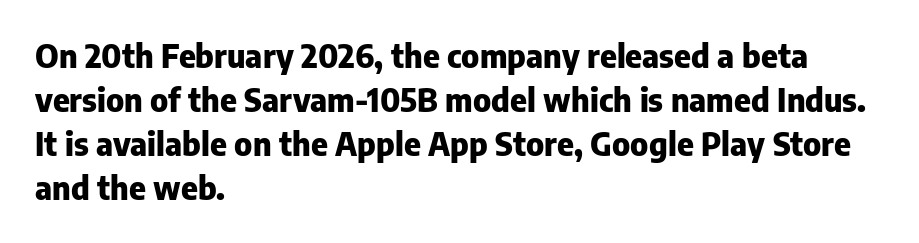
Notice how thick the strokes are: this is what a full bold looks like. What stands out about the letter spacing? Nothing — it is the standard amount. The typeface chosen for these lines omits serifs. The lettering holds an erect, upright posture throughout. Visually the block forms a straight wall on the left and a jagged coastline on the right.
